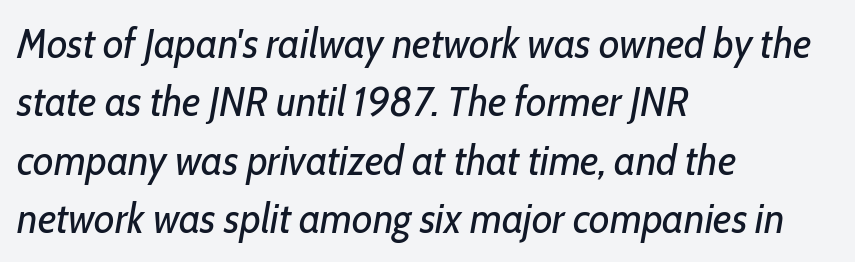
The image shows 42 px regular-weight, condensed type, italic (leaning right); set left-aligned, normal line spacing (1.39x), normal letter spacing, not underlined; low stroke contrast and a medium x-height.
